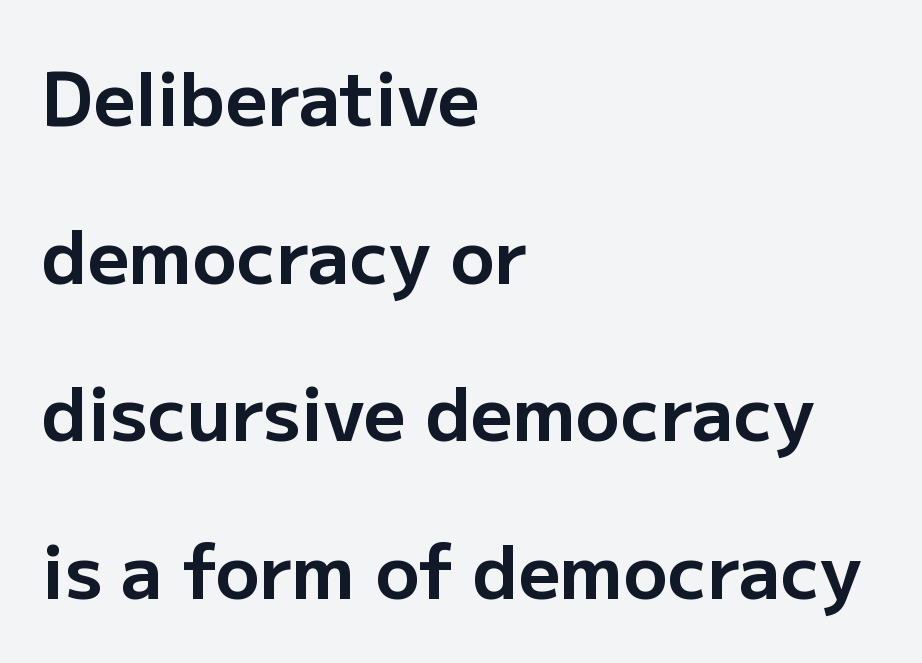
Inter-character spacing is left at the font's built-in metrics. Descenders are the only things crossing below the line. Grotesque or geometric, the face here clearly has no serifs. I'd describe the lettering as bold — thick and assertive. The typesetter chose a ragged-right arrangement here.
